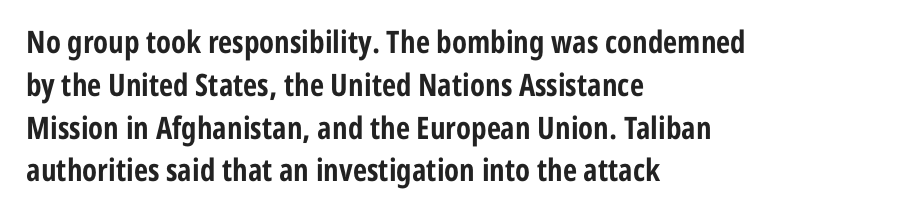
The image shows 31 px bold, condensed sans-serif type, upright; set left-aligned, normal line spacing (1.38x), normal letter spacing, not underlined; low stroke contrast and a medium x-height.
